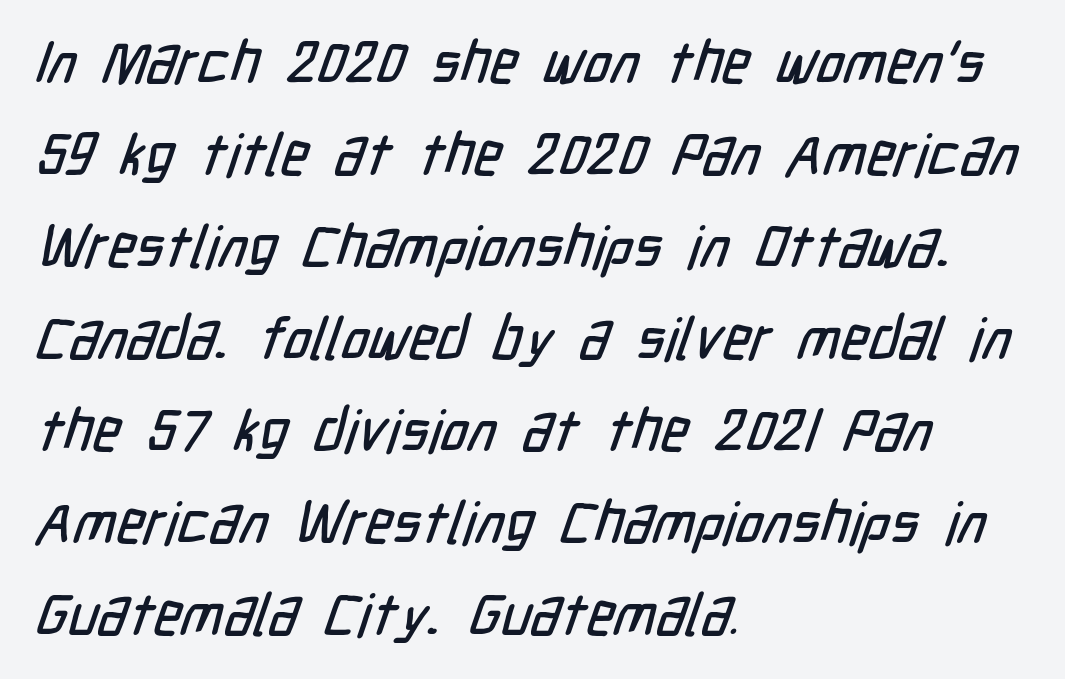
The text was rendered using a sans face with plain stroke endings. No extra tracking has been applied to these lines. This sample is left-justified, so line endings fall wherever the words run out. Type without underlining.
